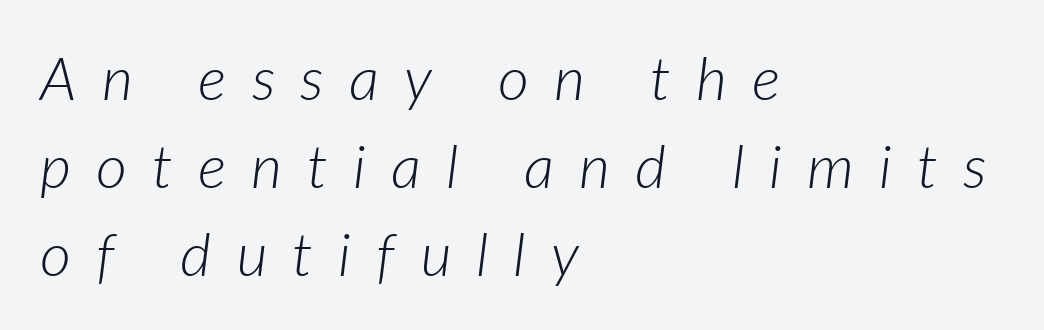
The image shows 60 px light type, italic (leaning right); set left-aligned, normal line spacing (1.47x), unusually wide letter spacing (+0.42 em), not underlined; low stroke contrast and a medium x-height.
